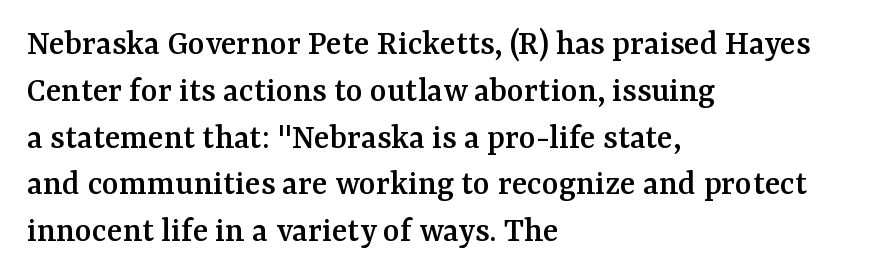
{"serif": "yes", "italic": "no", "width": "normal", "stroke_contrast": "medium", "x_height": "medium", "monospaced": "no", "underline": "no", "align": "left", "line_spacing": "normal", "line_spacing_ratio": 1.3, "letter_spacing": "normal", "letter_spacing_em": 0.0, "glyph_px": 36}
